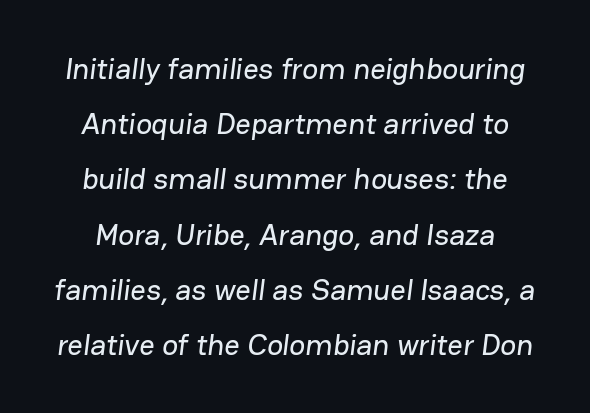
Q: Is the typeface a serif or a sans-serif typeface? A: Sans-serif.
Q: Is the text underlined? A: No.
Q: Is the spacing between letters normal or unusually wide? A: Normal.
Q: Width (condensed, normal, or wide)? A: Normal.
Q: Stroke contrast? A: Low.
Q: x-height? A: Medium.
Q: Monospaced? A: No.
